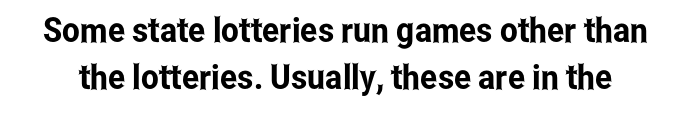
{"serif": "no", "italic": "no", "width": "condensed", "stroke_contrast": "low", "x_height": "medium", "monospaced": "no", "underline": "no", "line_spacing": "normal", "line_spacing_ratio": 1.37, "letter_spacing": "normal", "letter_spacing_em": 0.0, "glyph_px": 34}
